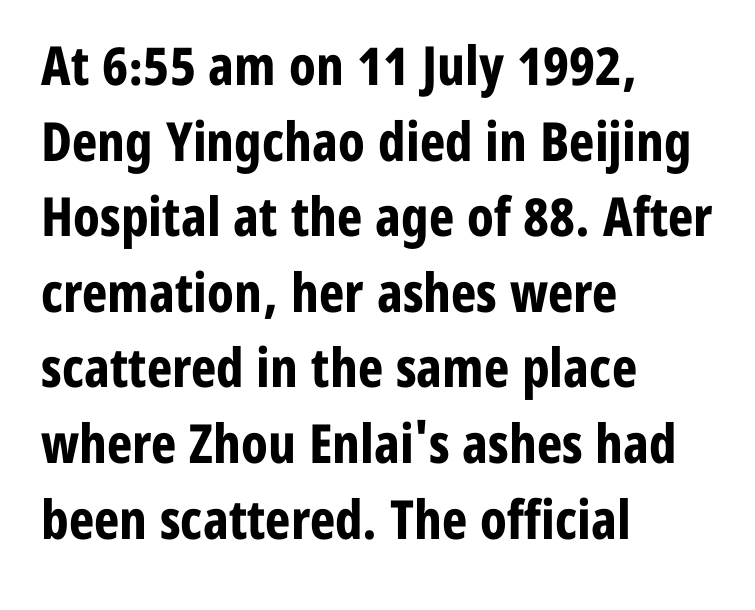
The rendering uses natural spacing where letterforms have individual widths. Stroke terminals: plain, sans-serif. The ragged edge is on the right, which tells us the setting is flush left. Heavy, bold letterforms. Clear beneath every line of the passage.
